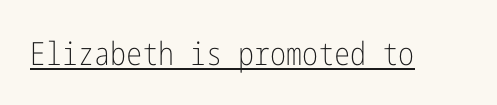
Q: Is the text bold? A: No.
Q: Is the text italic (slanted)? A: No, it is upright.
Q: Is the typeface a serif or a sans-serif typeface? A: Sans-serif.
Q: Is the text underlined? A: Yes.
Q: Is the spacing between letters normal or unusually wide? A: Normal.
Q: Width (condensed, normal, or wide)? A: Condensed.
Q: Stroke contrast? A: Low.
Q: x-height? A: Medium.
